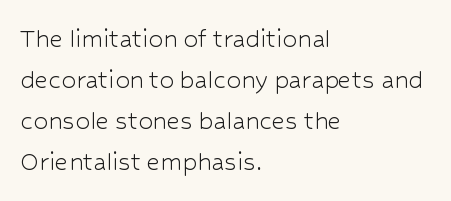
The image shows 29 px light sans-serif type, upright; set left-aligned, normal line spacing (1.41x), normal letter spacing, not underlined; low stroke contrast and a medium x-height.
